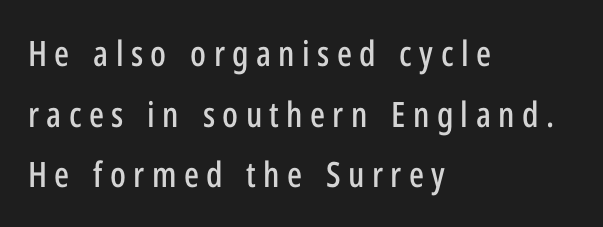
{"serif": "no", "italic": "no", "width": "condensed", "stroke_contrast": "low", "x_height": "medium", "monospaced": "no", "underline": "no", "align": "left", "line_spacing_ratio": 1.73, "letter_spacing": "wide", "letter_spacing_em": 0.21, "glyph_px": 35}
